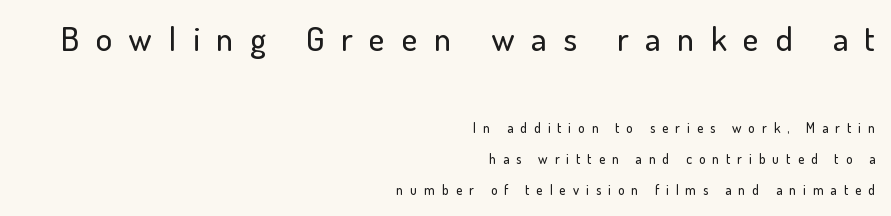
{"serif": "no", "italic": "no", "width": "normal", "stroke_contrast": "low", "x_height": "small", "monospaced": "no", "underline": "no", "align": "right", "line_spacing": "loose", "line_spacing_ratio": 2.21, "letter_spacing": "wide", "letter_spacing_em": 0.49, "larger_block": "first", "size_ratio": 2.43, "glyph_px": 34}
